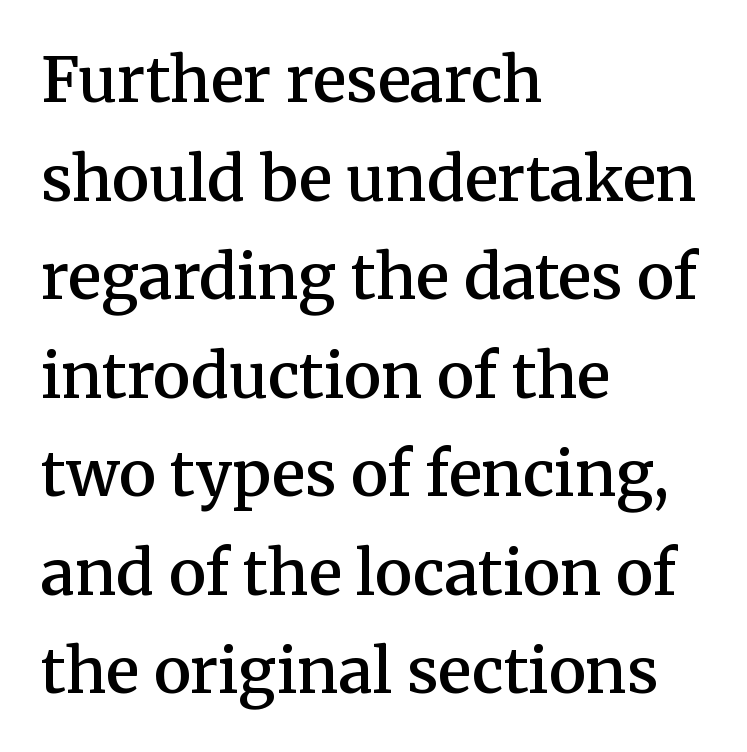
{"serif": "yes", "italic": "no", "bold": "semi", "weight": "semibold", "width": "normal", "stroke_contrast": "medium", "x_height": "medium", "monospaced": "no", "underline": "no", "align": "left", "line_spacing": "normal", "line_spacing_ratio": 1.59, "letter_spacing": "normal", "letter_spacing_em": 0.0, "glyph_px": 62}
